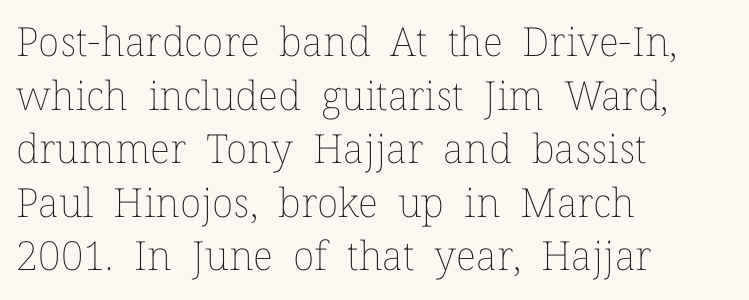
The image shows 40 px thin type, upright; set left-aligned, normal line spacing (1.34x), normal letter spacing, not underlined; low stroke contrast and a medium x-height.
